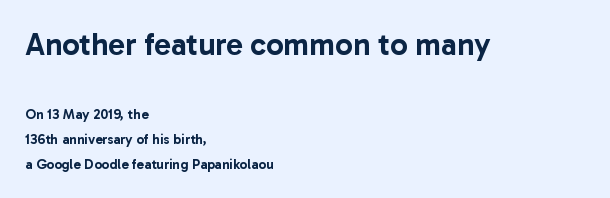
{"serif": "no", "italic": "no", "width": "normal", "stroke_contrast": "low", "x_height": "medium", "monospaced": "no", "underline": "no", "align": "left", "line_spacing_ratio": 1.78, "letter_spacing": "normal", "letter_spacing_em": 0.0, "larger_block": "first", "size_ratio": 2.21, "glyph_px": 31}
